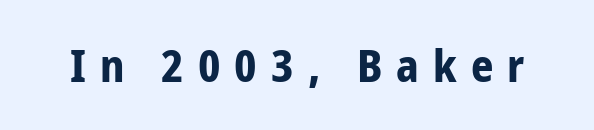
Q: Is the text bold? A: Yes.
Q: Is the text italic (slanted)? A: No, it is upright.
Q: Is the typeface a serif or a sans-serif typeface? A: Sans-serif.
Q: Is the text underlined? A: No.
Q: Is the spacing between letters normal or unusually wide? A: Unusually wide.
Q: Width (condensed, normal, or wide)? A: Condensed.
Q: Stroke contrast? A: Low.
Q: x-height? A: Medium.
Q: Monospaced? A: No.
